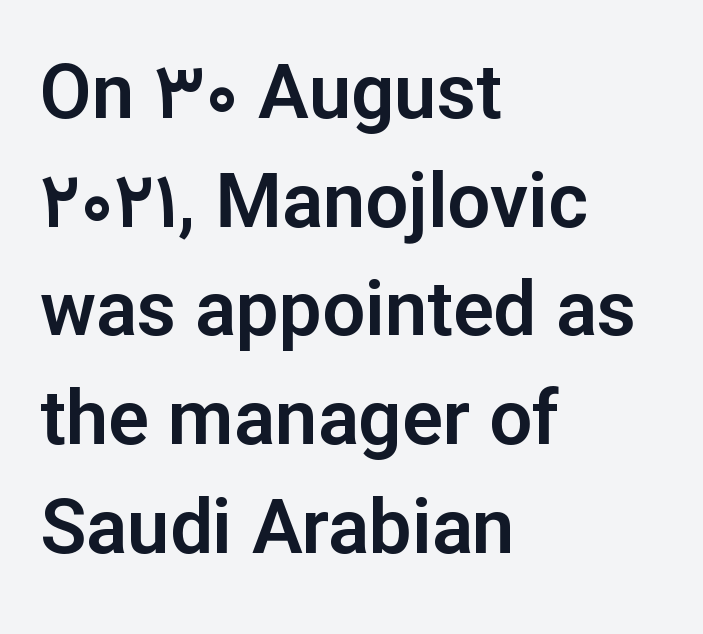
The image shows 76 px sans-serif type, upright; set left-aligned, normal line spacing (1.43x), normal letter spacing, not underlined; low stroke contrast and a medium x-height.
